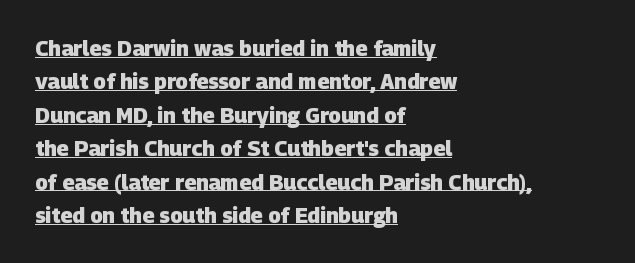
The image shows 21 px bold type; set left-aligned, normal line spacing (1.59x), normal letter spacing, underlined.
